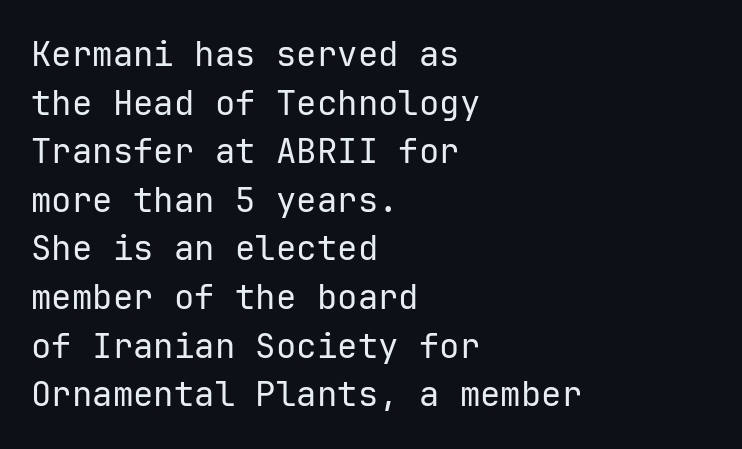
Underlining? Definitely not there. The type sits square on the baseline with zero lean. Is there much room between lines? A standard amount, neither cramped nor airy. Does the type have serifs? No, each stem ends abruptly. Heft: none added — not bold. The rag falls on the right side of this text block.
